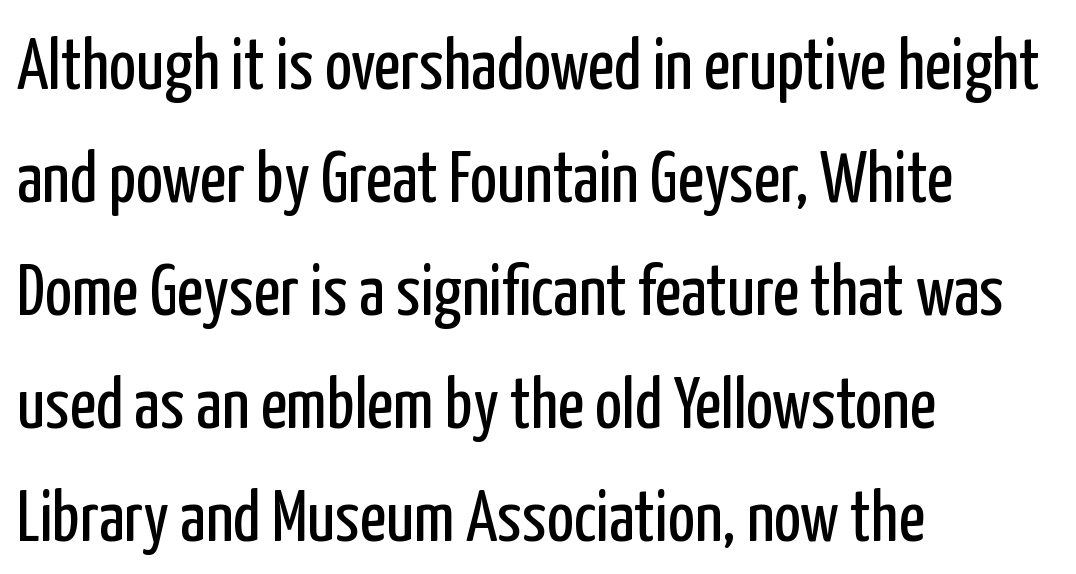
The image shows 72 px regular-weight, condensed sans-serif type, upright; set left-aligned, normal line spacing (1.57x), normal letter spacing, not underlined; low stroke contrast and a medium x-height.
